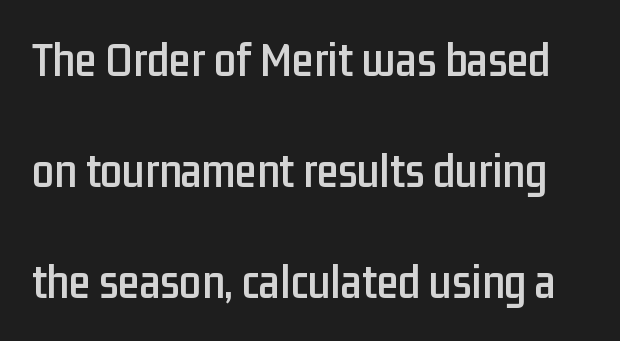
{"serif": "no", "italic": "no", "width": "condensed", "stroke_contrast": "low", "x_height": "medium", "monospaced": "no", "underline": "no", "line_spacing": "loose", "line_spacing_ratio": 2.27, "letter_spacing": "normal", "letter_spacing_em": 0.0, "glyph_px": 49}
